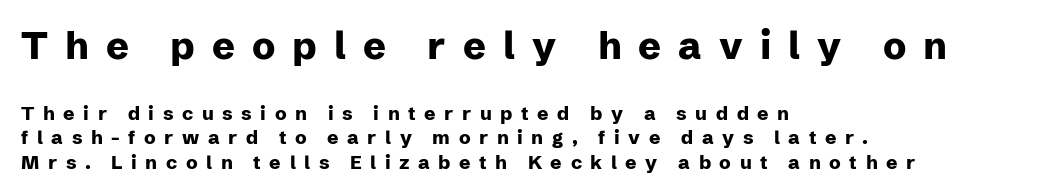
{"serif": "no", "italic": "no", "bold": "yes", "weight": "heavy", "width": "normal", "stroke_contrast": "low", "x_height": "medium", "monospaced": "no", "underline": "no", "align": "left", "line_spacing": "normal", "line_spacing_ratio": 1.3, "letter_spacing": "wide", "letter_spacing_em": 0.45, "larger_block": "first", "size_ratio": 2.0, "glyph_px": 38}
